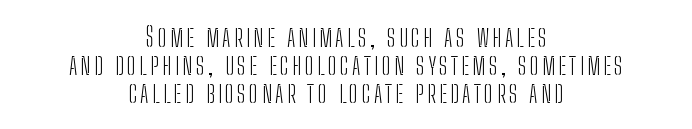
The image shows 27 px text type, upright; set centered, tight line spacing (1.03x), not underlined.
